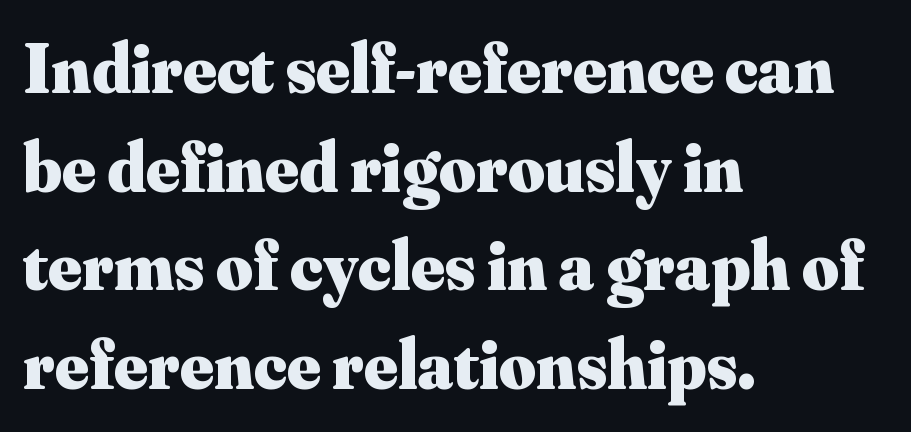
Typographically, this falls in the serif category. You could not count columns in this text — the font is proportionally spaced. Style check: upright. Each row of text sits above clean, open space. Typesetter's note: full bold, strokes at maximum text heaviness.
